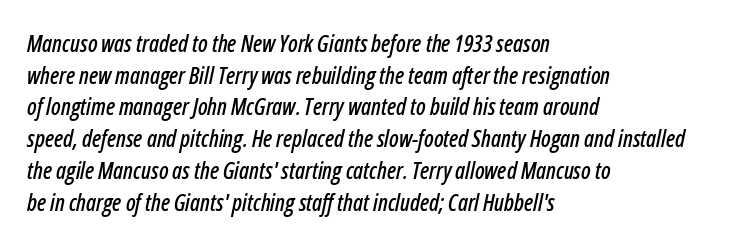
Honestly, there is no underline to notice here at all. Layout note: lines flush left. Line spacing here is normal. Emphasis-style slanted type is in use. Tracking here is standard; glyphs follow each other at the usual distance.
